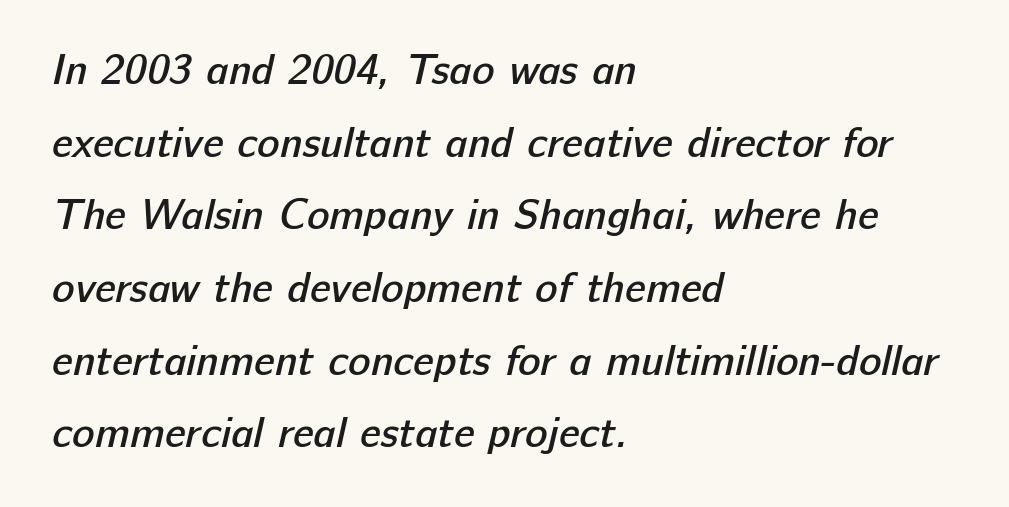
{"serif": "no", "bold": "semi", "weight": "semibold", "width": "normal", "stroke_contrast": "low", "x_height": "medium", "monospaced": "no", "underline": "no", "align": "left", "line_spacing_ratio": 1.73, "letter_spacing": "normal", "letter_spacing_em": 0.0, "glyph_px": 42}
